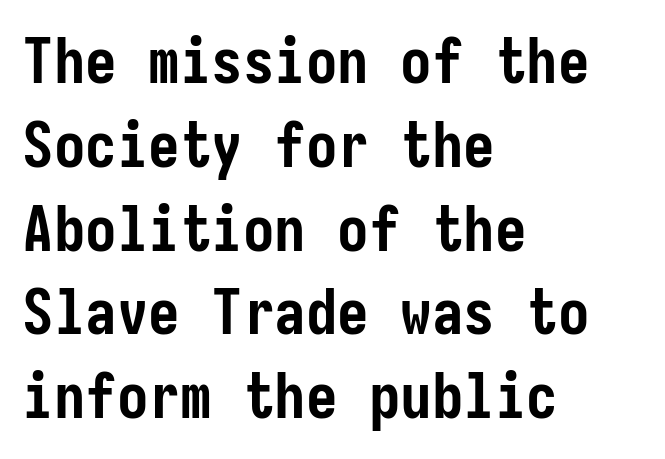
The image shows 63 px semibold, condensed sans-serif type, upright; set left-aligned, normal line spacing (1.33x), normal letter spacing, not underlined; low stroke contrast and a medium x-height.
